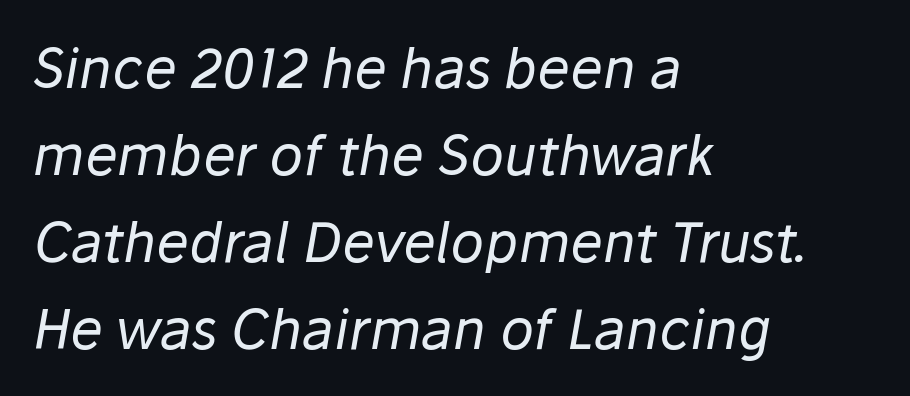
Q: Is the text bold? A: No.
Q: Is the text italic (slanted)? A: Yes, it leans right by about 10 degrees.
Q: Is the text underlined? A: No.
Q: How is the paragraph aligned? A: Left-aligned.
Q: Is the spacing between letters normal or unusually wide? A: Normal.
Q: Is the spacing between lines tight, normal or loose? A: Normal.
Q: Width (condensed, normal, or wide)? A: Normal.
Q: Stroke contrast? A: Low.
Q: x-height? A: Medium.
Q: Monospaced? A: No.
